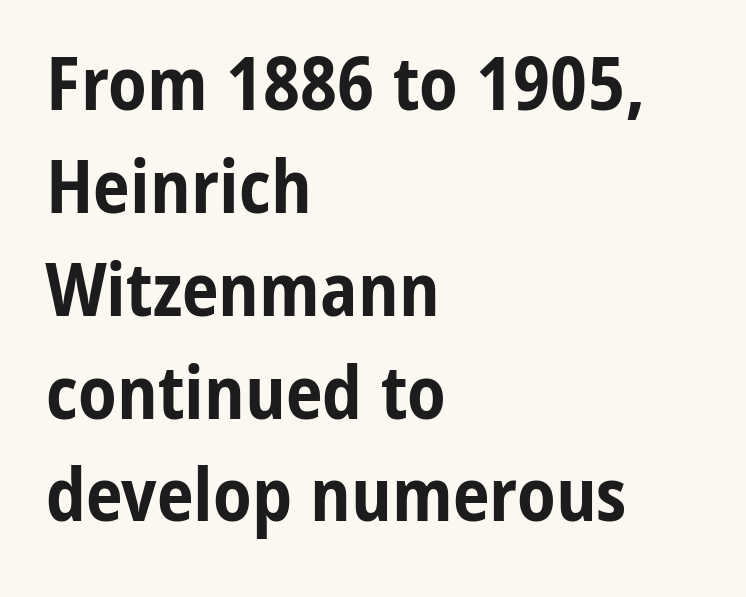
The image shows 74 px bold, condensed sans-serif type, upright; set left-aligned, normal line spacing (1.39x), normal letter spacing, not underlined; low stroke contrast and a medium x-height.
